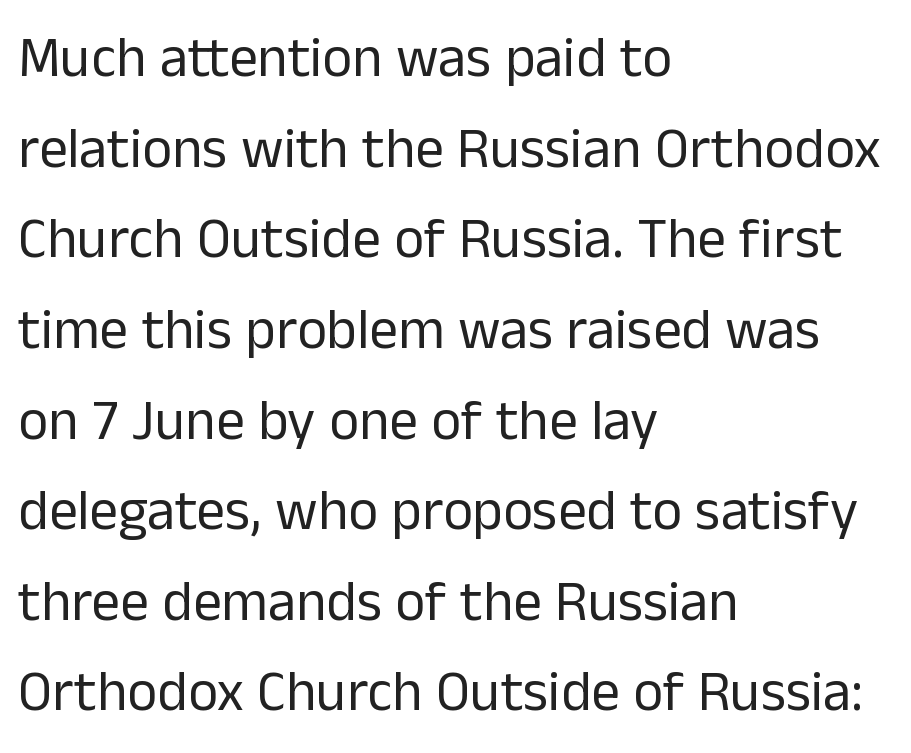
{"serif": "no", "italic": "no", "bold": "no", "weight": "regular", "width": "normal", "stroke_contrast": "low", "x_height": "medium", "monospaced": "no", "underline": "no", "align": "left", "line_spacing": "normal", "line_spacing_ratio": 1.59, "letter_spacing": "normal", "letter_spacing_em": 0.0, "glyph_px": 57}
